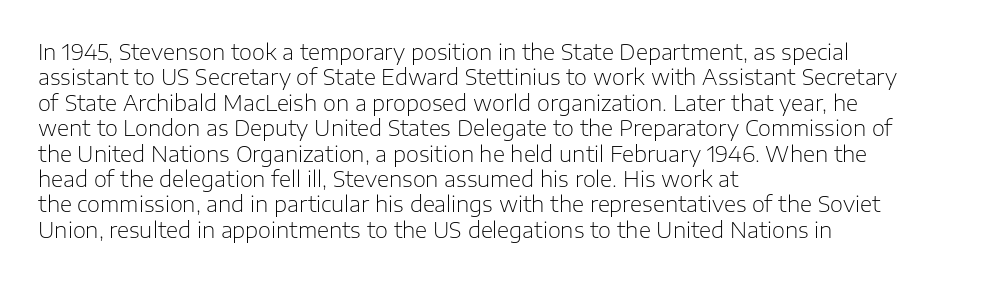
Q: Is the text bold? A: No.
Q: Is the text italic (slanted)? A: No, it is upright.
Q: Is the text underlined? A: No.
Q: How is the paragraph aligned? A: Left-aligned.
Q: Is the spacing between letters normal or unusually wide? A: Normal.
